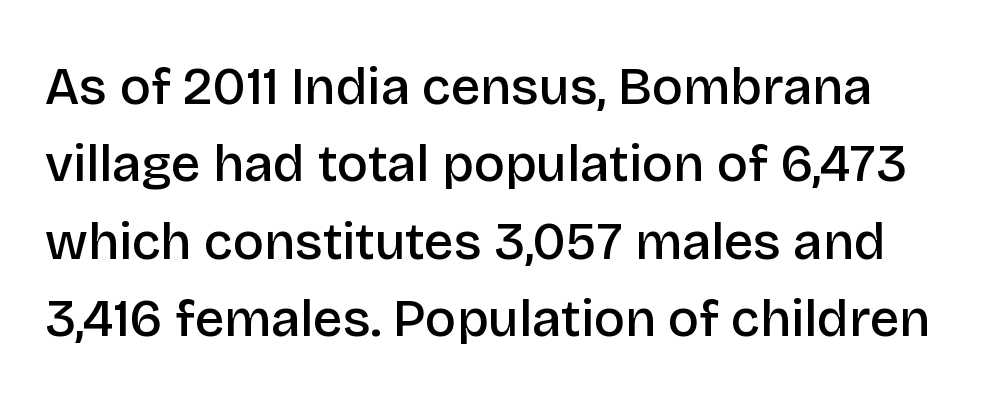
The image shows 52 px semibold sans-serif type, upright; set normal line spacing (1.49x), normal letter spacing, not underlined; low stroke contrast and a large x-height.
